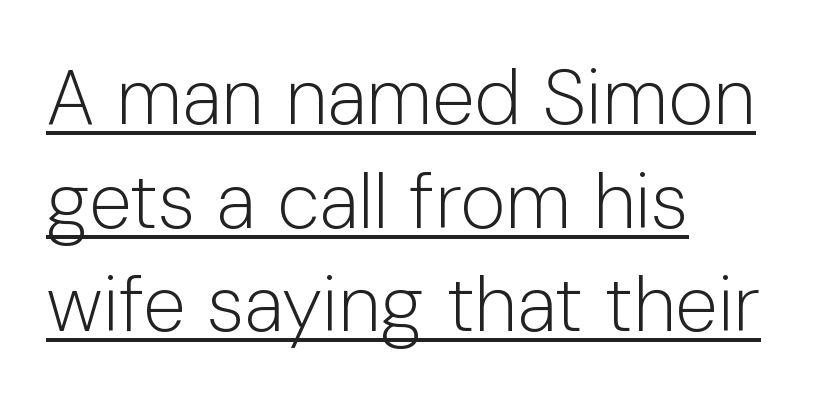
{"serif": "no", "italic": "no", "bold": "no", "weight": "light", "width": "normal", "stroke_contrast": "low", "x_height": "medium", "monospaced": "no", "underline": "yes", "align": "left", "line_spacing": "normal", "line_spacing_ratio": 1.33, "letter_spacing": "normal", "letter_spacing_em": 0.0, "glyph_px": 78}
